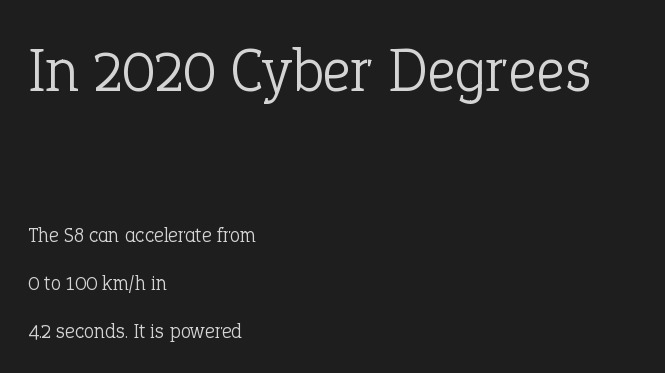
The image shows 62 px light serif type, upright; set left-aligned, loose line spacing (2.29x), normal letter spacing, not underlined; the first (top) block is 2.95x larger; low stroke contrast and a medium x-height.
